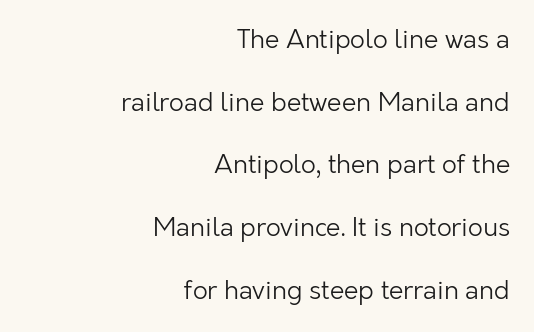
The image shows 26 px text type, upright; set right-aligned, loose line spacing (2.41x), normal letter spacing, not underlined.
